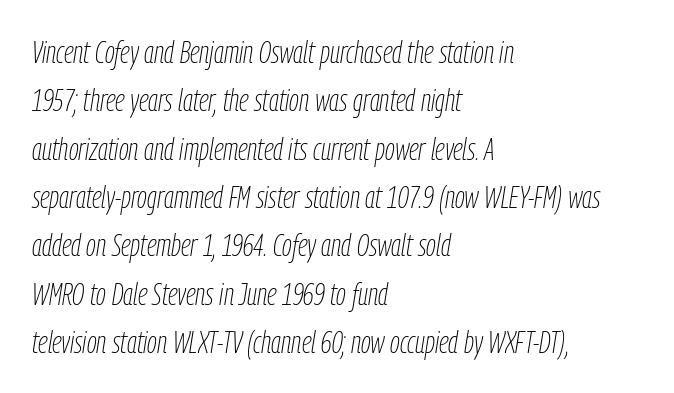
The type is set solid horizontally, with unmodified tracking. Each letter keeps its own natural width here, so spacing adapts to shape. The rag falls on the right side of this text block. The font sits on the lighter half of the weight spectrum, regular included. Leading matches the norm, producing a regular column. Descender tails drop into unmarked territory.
